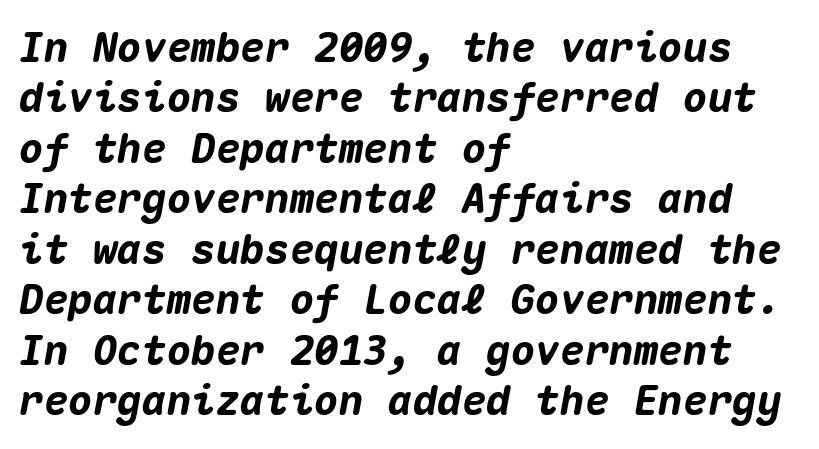
Caption: standard tracking, unaltered. Nobody drew a line under any word here. If you drew a line through each stem, it would be angled. Think of a typewriter: that constant character pitch is what you see here.
